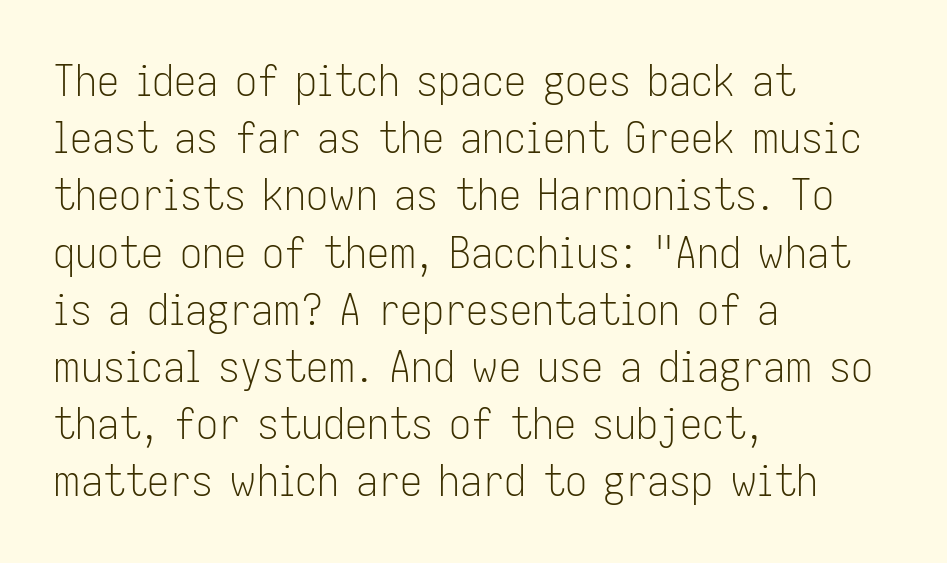
Q: Is the text bold? A: No.
Q: Is the text italic (slanted)? A: No, it is upright.
Q: Is the typeface a serif or a sans-serif typeface? A: Sans-serif.
Q: Is the text underlined? A: No.
Q: How is the paragraph aligned? A: Left-aligned.
Q: Is the spacing between letters normal or unusually wide? A: Normal.
Q: Is the spacing between lines tight, normal or loose? A: Normal.
Q: Width (condensed, normal, or wide)? A: Condensed.
Q: Stroke contrast? A: Low.
Q: x-height? A: Medium.
Q: Monospaced? A: No.
